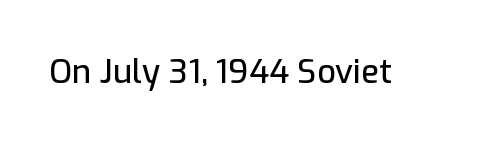
The image shows 33 px sans-serif type, upright; set normal letter spacing, not underlined; low stroke contrast and a medium x-height.
